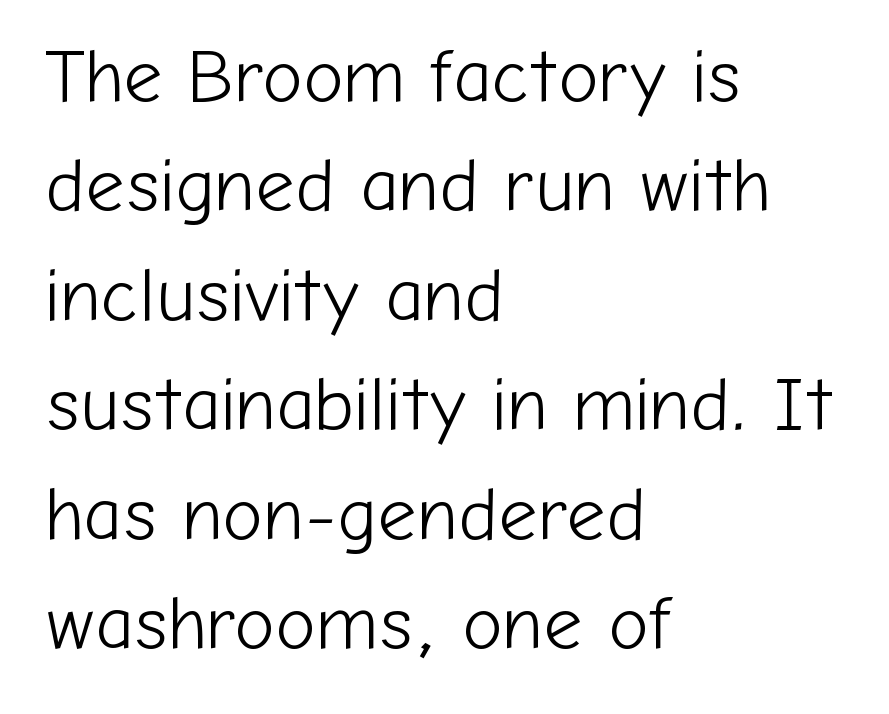
The image shows 76 px light sans-serif type, upright; set left-aligned, normal line spacing (1.44x), normal letter spacing, not underlined; low stroke contrast and a medium x-height.
